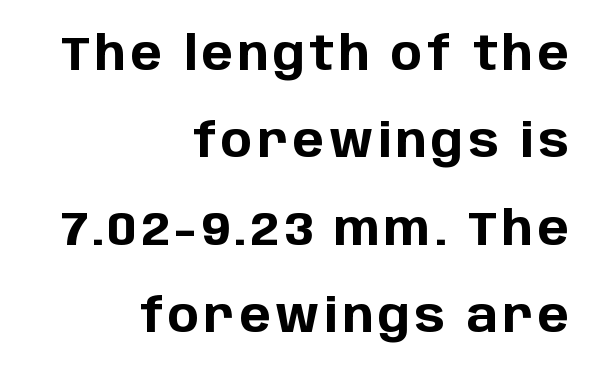
Q: Is the text bold? A: Yes.
Q: Is the text italic (slanted)? A: No, it is upright.
Q: Is the typeface a serif or a sans-serif typeface? A: Sans-serif.
Q: Is the text underlined? A: No.
Q: How is the paragraph aligned? A: Right-aligned.
Q: Width (condensed, normal, or wide)? A: Normal.
Q: Stroke contrast? A: Low.
Q: x-height? A: Large.
Q: Monospaced? A: No.
